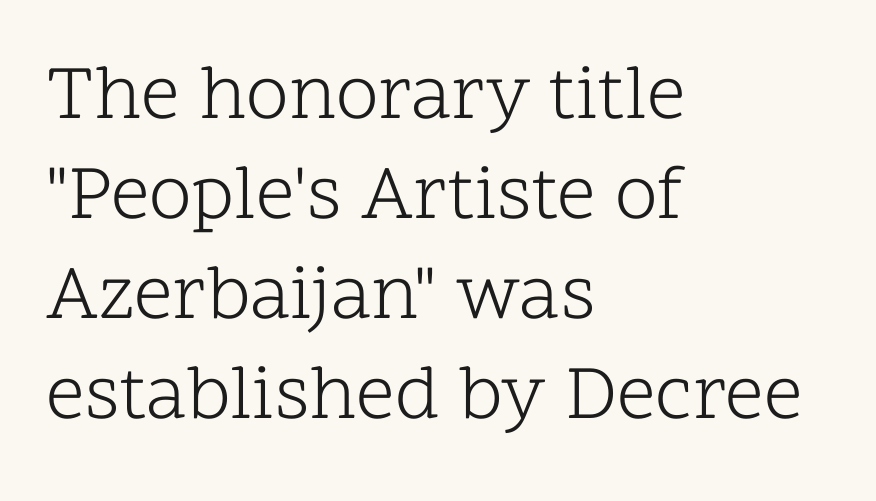
Short note: letters normally spaced. Anything drawn beneath the words? Only blank space. The lettering stays uniformly vertical, giving the passage a roman look. Each new line begins a customary step beneath the previous one. Note the varied advance widths — an 'i' is clearly narrower than an 'm'. The letters carry serifs — small finishing strokes at the ends of their stems.
